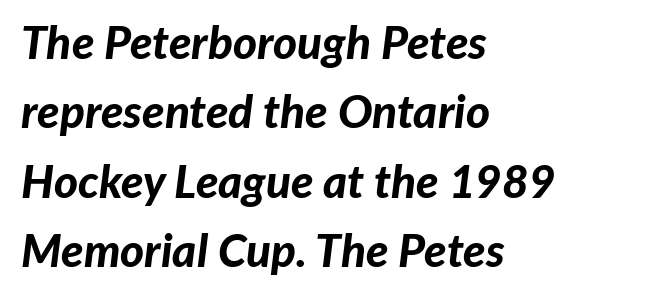
Tracking value appears to be zero — textbook default spacing. The rows are spaced the way most documents space them. The rendering applies a slant to the glyphs. Any mark beneath the type? The region is blank. In CSS terms this would be text-align: left.
